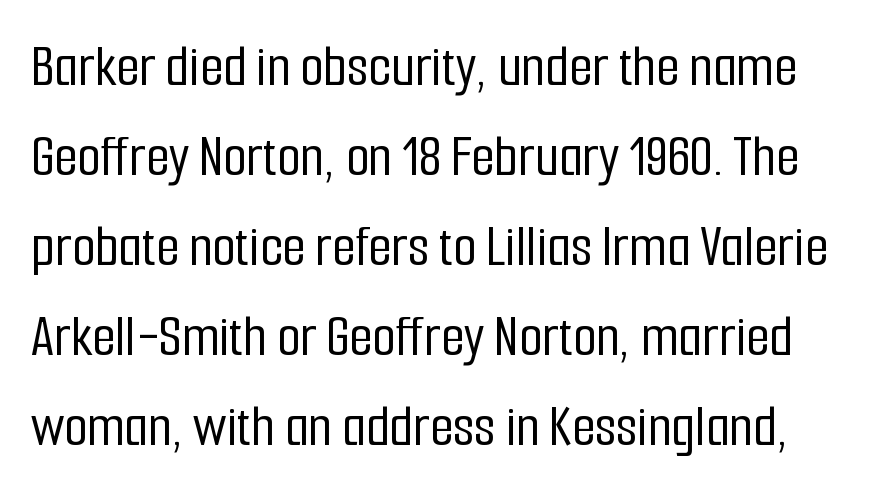
Q: Is the text italic (slanted)? A: No, it is upright.
Q: Is the typeface a serif or a sans-serif typeface? A: Sans-serif.
Q: Is the text underlined? A: No.
Q: Is the spacing between letters normal or unusually wide? A: Normal.
Q: Is the spacing between lines tight, normal or loose? A: Normal.
Q: Width (condensed, normal, or wide)? A: Condensed.
Q: Stroke contrast? A: Low.
Q: x-height? A: Medium.
Q: Monospaced? A: No.
